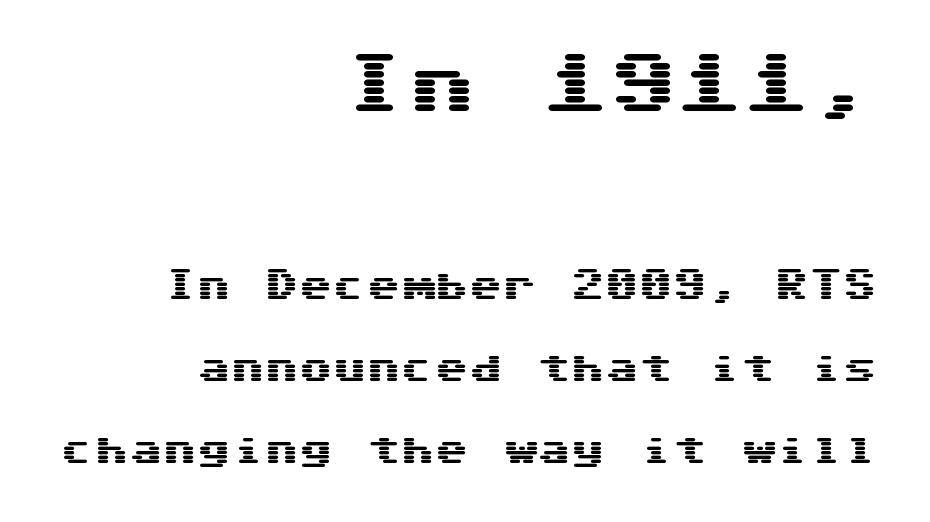
{"serif": "no", "italic": "no", "width": "wide", "stroke_contrast": "medium", "x_height": "medium", "underline": "no", "align": "right", "line_spacing": "loose", "line_spacing_ratio": 2.42, "letter_spacing": "normal", "letter_spacing_em": 0.0, "larger_block": "first", "size_ratio": 1.97, "glyph_px": 67}
